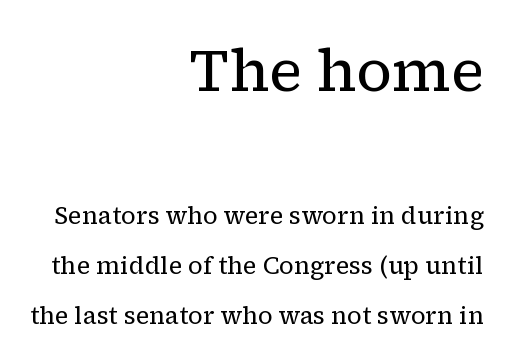
{"serif": "yes", "italic": "no", "bold": "no", "weight": "regular", "width": "normal", "stroke_contrast": "low", "x_height": "medium", "monospaced": "no", "underline": "no", "align": "right", "line_spacing": "loose", "line_spacing_ratio": 2.08, "letter_spacing": "normal", "letter_spacing_em": 0.0, "larger_block": "first", "size_ratio": 2.46, "glyph_px": 59}
